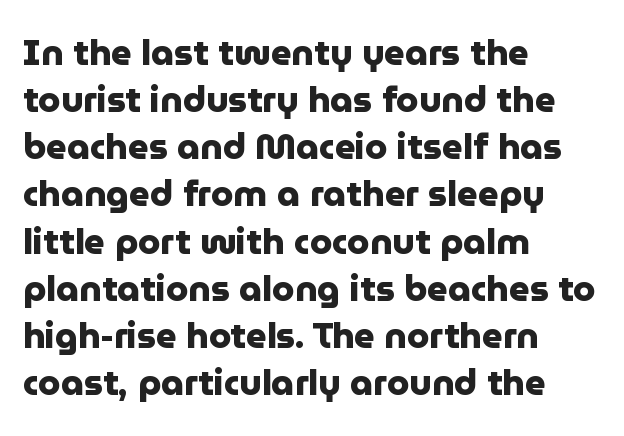
Q: Is the text bold? A: Yes.
Q: Is the text italic (slanted)? A: No, it is upright.
Q: Is the typeface a serif or a sans-serif typeface? A: Sans-serif.
Q: Is the text underlined? A: No.
Q: How is the paragraph aligned? A: Left-aligned.
Q: Is the spacing between letters normal or unusually wide? A: Normal.
Q: Is the spacing between lines tight, normal or loose? A: Normal.
Q: Width (condensed, normal, or wide)? A: Normal.
Q: Stroke contrast? A: Low.
Q: x-height? A: Medium.
Q: Monospaced? A: No.
